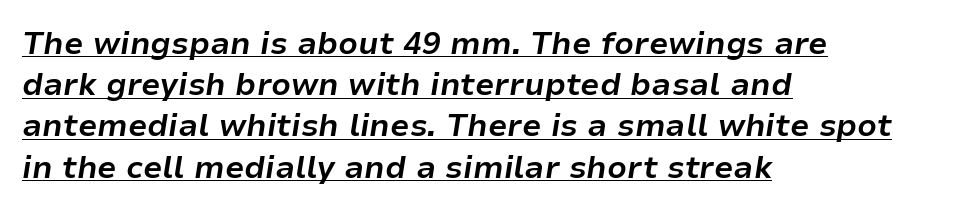
The image shows 31 px bold type, italic (leaning right); set left-aligned, normal line spacing (1.33x), normal letter spacing, underlined; low stroke contrast and a medium x-height.
